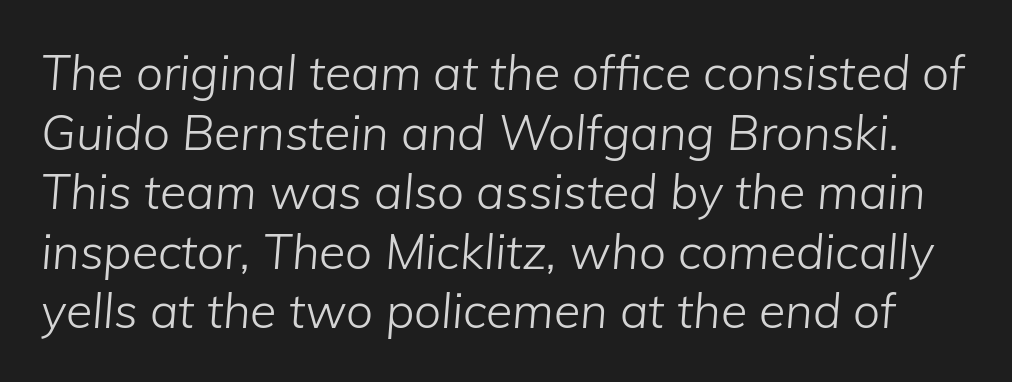
The image shows 48 px light type, italic (leaning right); set line spacing 1.24x, normal letter spacing, not underlined; low stroke contrast and a medium x-height.
